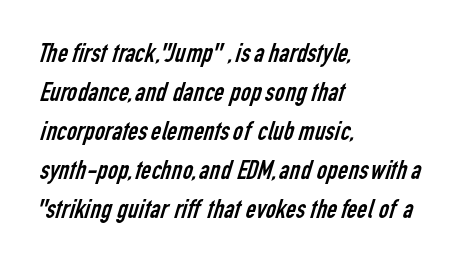
The image shows 28 px regular-weight, condensed sans-serif type; set left-aligned, normal line spacing (1.39x), normal letter spacing, not underlined; low stroke contrast and a medium x-height.
